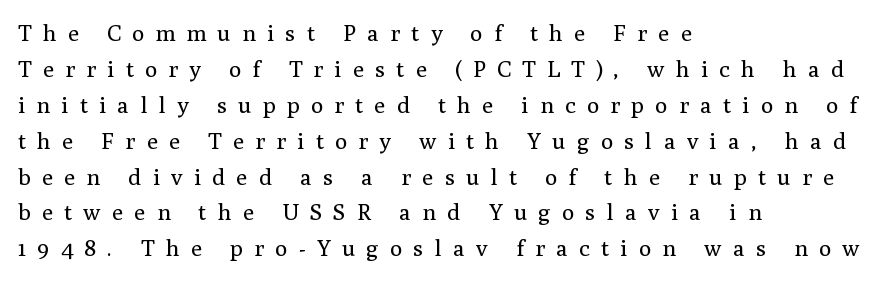
{"italic": "no", "bold": "no", "underline": "no", "align": "left", "line_spacing": "normal", "line_spacing_ratio": 1.56, "letter_spacing": "wide", "letter_spacing_em": 0.49, "glyph_px": 23}
